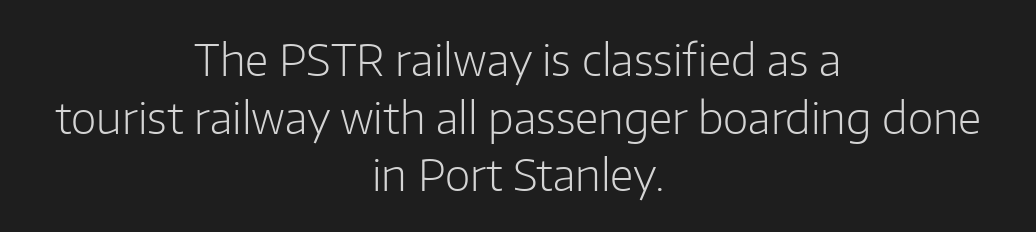
The image shows 44 px light sans-serif type, upright; set centered, normal line spacing (1.31x), normal letter spacing, not underlined; low stroke contrast and a medium x-height.
